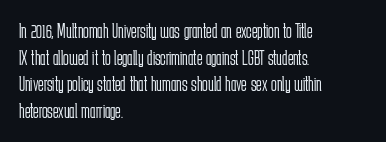
Summary of weight: not heavy and not bold. The vertical gap from one line to the next is medium. The type is set solid horizontally, with unmodified tracking. No italicization has been applied; the sample stays upright. The paragraph shown leans on its left margin. The gap between lines stays unmarked.
